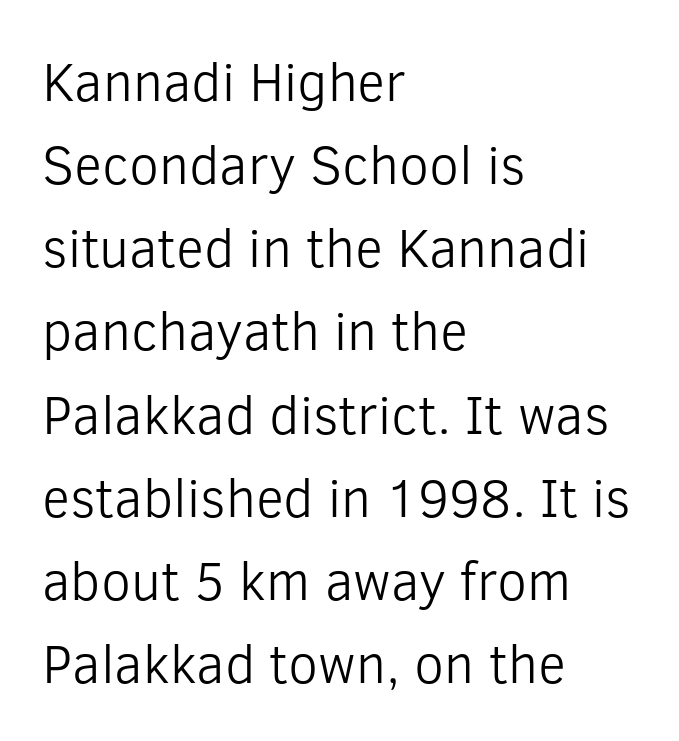
{"serif": "no", "italic": "no", "bold": "no", "weight": "light", "width": "normal", "stroke_contrast": "low", "x_height": "medium", "monospaced": "no", "underline": "no", "align": "left", "line_spacing": "normal", "line_spacing_ratio": 1.54, "letter_spacing": "normal", "letter_spacing_em": 0.0, "glyph_px": 54}
